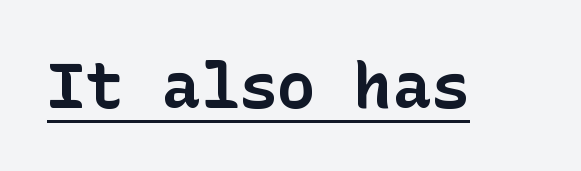
Q: Is the text bold? A: Yes.
Q: Is the text italic (slanted)? A: No, it is upright.
Q: Is the typeface a serif or a sans-serif typeface? A: Sans-serif.
Q: Is the text underlined? A: Yes.
Q: Is the spacing between letters normal or unusually wide? A: Normal.
Q: Width (condensed, normal, or wide)? A: Normal.
Q: Stroke contrast? A: Low.
Q: x-height? A: Medium.
